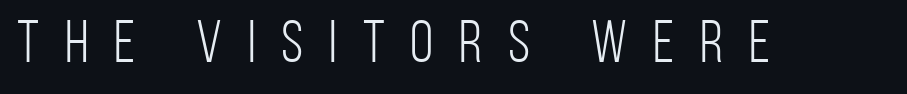
Spacing between characters has been opened up far beyond the box default. Ascenders rise straight up at ninety degrees. Is this a fixed-width face? No — the glyphs have proportional, varying widths. This sample uses a sans-serif face.
